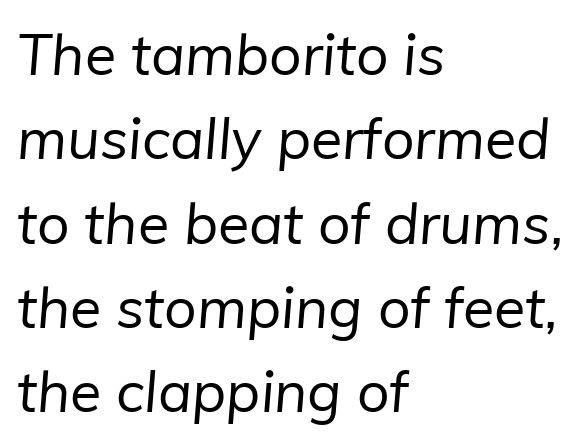
Q: Is the text bold? A: No.
Q: Is the typeface a serif or a sans-serif typeface? A: Sans-serif.
Q: Is the text underlined? A: No.
Q: How is the paragraph aligned? A: Left-aligned.
Q: Is the spacing between letters normal or unusually wide? A: Normal.
Q: Is the spacing between lines tight, normal or loose? A: Normal.
Q: Width (condensed, normal, or wide)? A: Normal.
Q: Stroke contrast? A: Low.
Q: x-height? A: Medium.
Q: Monospaced? A: No.
